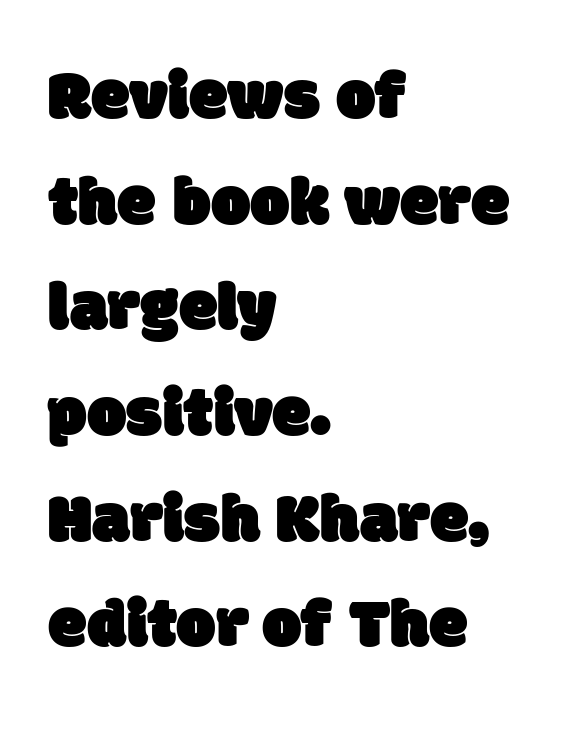
Q: Is the typeface a serif or a sans-serif typeface? A: Sans-serif.
Q: Is the text underlined? A: No.
Q: How is the paragraph aligned? A: Left-aligned.
Q: Is the spacing between letters normal or unusually wide? A: Normal.
Q: Is the spacing between lines tight, normal or loose? A: Normal.
Q: Width (condensed, normal, or wide)? A: Normal.
Q: Stroke contrast? A: Low.
Q: x-height? A: Large.
Q: Monospaced? A: No.
